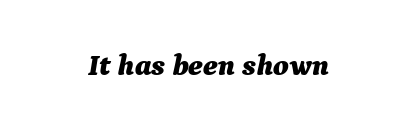
Q: Is the text bold? A: Yes.
Q: Is the text italic (slanted)? A: Yes, it leans right by about 9 degrees.
Q: Is the text underlined? A: No.
Q: Is the spacing between letters normal or unusually wide? A: Normal.
Q: Width (condensed, normal, or wide)? A: Normal.
Q: Stroke contrast? A: Medium.
Q: x-height? A: Medium.
Q: Monospaced? A: No.
